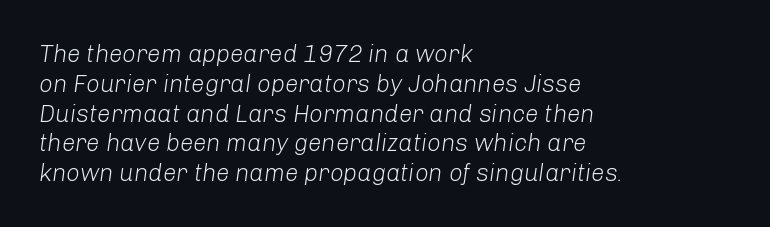
Q: Is the text bold? A: No.
Q: Is the text italic (slanted)? A: Yes, it leans right by about 8 degrees.
Q: Is the text underlined? A: No.
Q: How is the paragraph aligned? A: Left-aligned.
Q: Is the spacing between letters normal or unusually wide? A: Normal.
